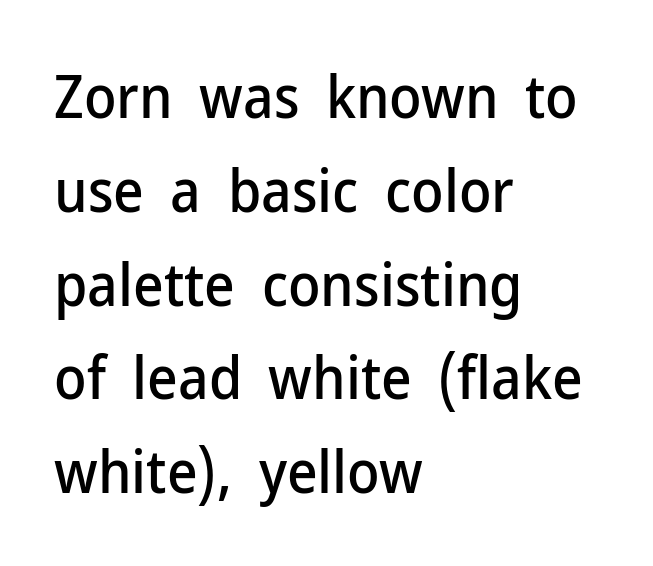
{"serif": "no", "italic": "no", "width": "normal", "stroke_contrast": "low", "x_height": "medium", "monospaced": "no", "underline": "no", "align": "left", "line_spacing": "normal", "line_spacing_ratio": 1.59, "letter_spacing": "normal", "letter_spacing_em": 0.0, "glyph_px": 59}
